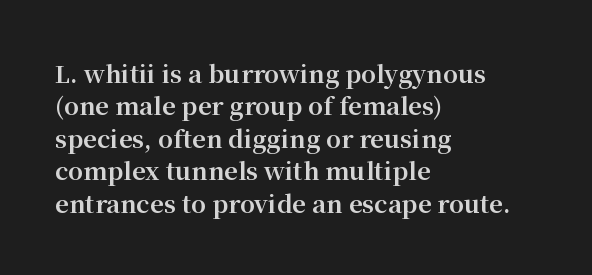
Whoever set this chose a conventional vertical rhythm. Emphasis by weight is at full strength: bold. The setting favours the left margin, as ordinary paragraphs usually do. Glance below the letters and you will spot only blank space. Rendered with straight, roman letterforms.
